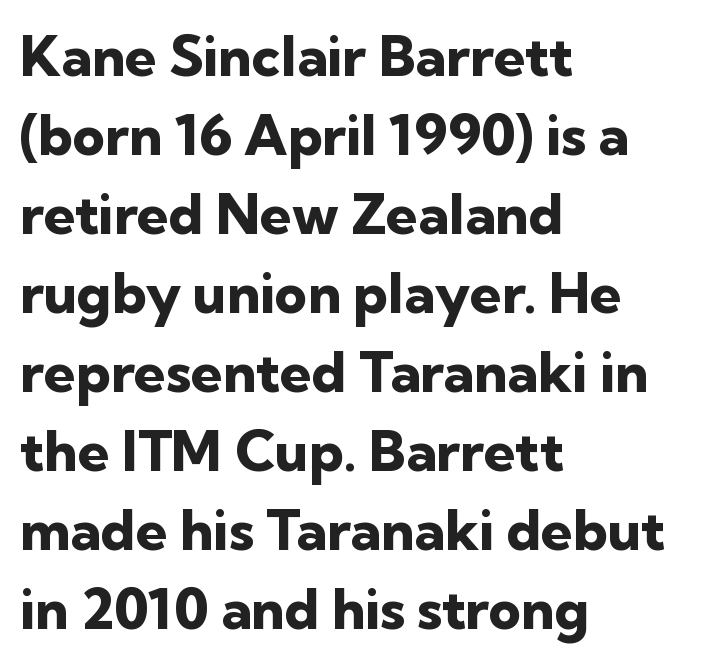
The image shows 56 px heavy sans-serif type, upright; set left-aligned, normal line spacing (1.41x), normal letter spacing, not underlined; low stroke contrast and a medium x-height.
